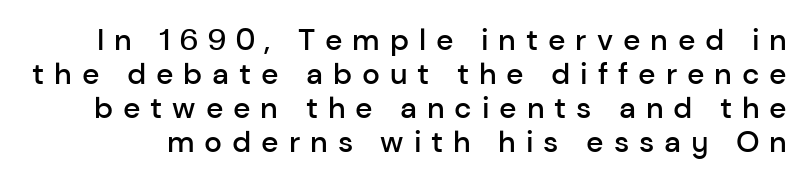
The image shows 30 px semibold sans-serif type, upright; set tight line spacing (1.13x), unusually wide letter spacing (+0.33 em), not underlined; low stroke contrast and a medium x-height.
